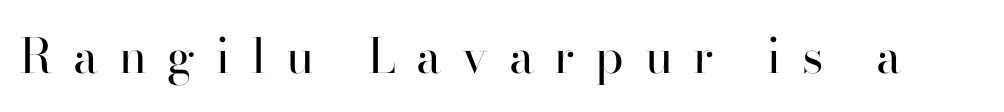
{"serif": "yes", "italic": "no", "bold": "no", "weight": "regular", "width": "normal", "stroke_contrast": "high", "x_height": "small", "monospaced": "no", "underline": "no", "letter_spacing": "wide", "letter_spacing_em": 0.43, "glyph_px": 48}
